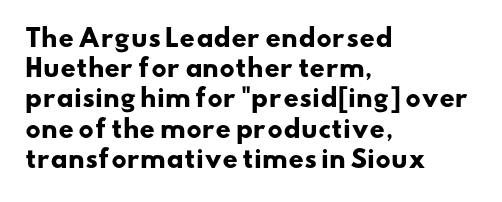
A dark, heavy texture on the line: the type is bold. Compared with typical paragraphs, the rows here are spaced about the same. Visually the block forms a straight wall on the left and a jagged coastline on the right. Descenders hang freely into open space. These lines keep a tight, regular rhythm from letter to letter.
